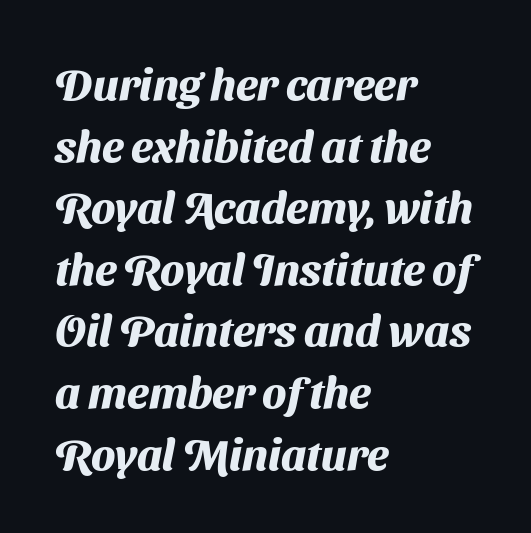
The image shows 44 px heavy sans-serif type; set left-aligned, normal line spacing (1.4x), normal letter spacing, not underlined; medium stroke contrast and a medium x-height.
